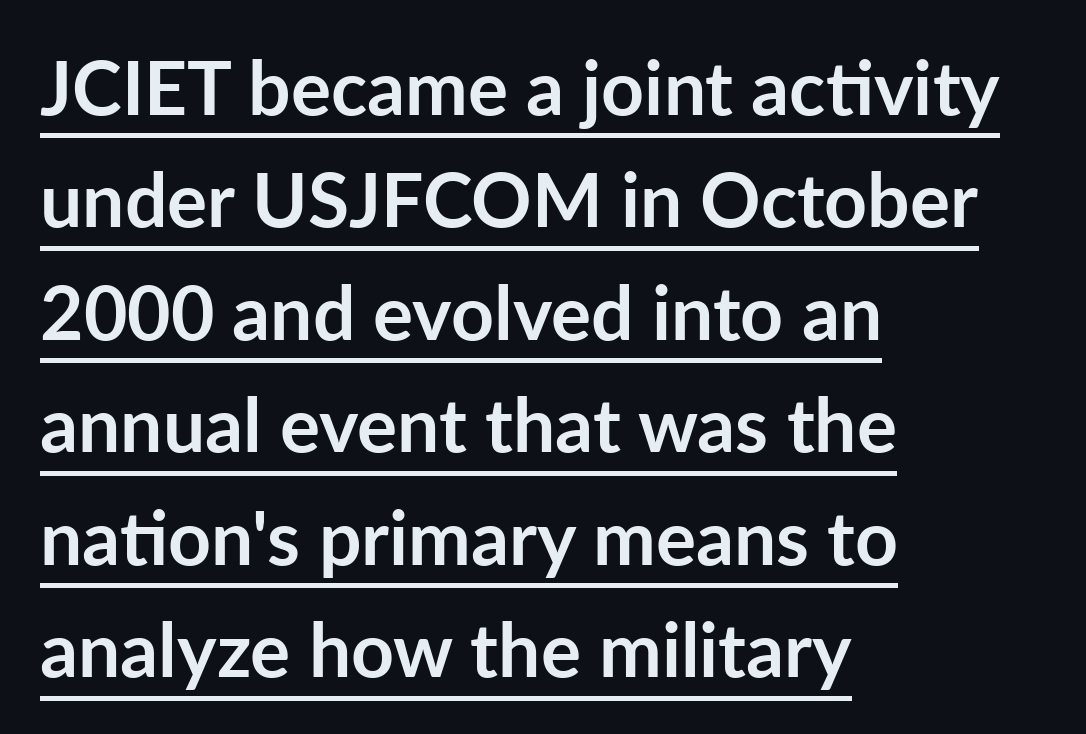
Q: Is the text bold? A: Yes.
Q: Is the text italic (slanted)? A: No, it is upright.
Q: Is the typeface a serif or a sans-serif typeface? A: Sans-serif.
Q: Is the text underlined? A: Yes.
Q: How is the paragraph aligned? A: Left-aligned.
Q: Is the spacing between letters normal or unusually wide? A: Normal.
Q: Is the spacing between lines tight, normal or loose? A: Normal.
Q: Width (condensed, normal, or wide)? A: Normal.
Q: Stroke contrast? A: Low.
Q: x-height? A: Medium.
Q: Monospaced? A: No.
